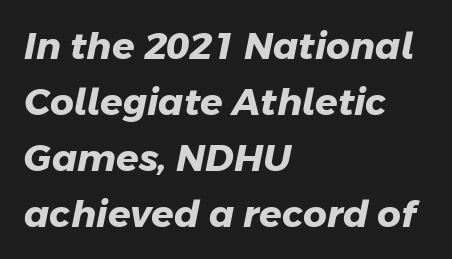
{"serif": "no", "bold": "yes", "weight": "heavy", "width": "normal", "stroke_contrast": "low", "x_height": "medium", "monospaced": "no", "underline": "no", "align": "left", "line_spacing": "normal", "line_spacing_ratio": 1.51, "letter_spacing": "normal", "letter_spacing_em": 0.0, "glyph_px": 37}
